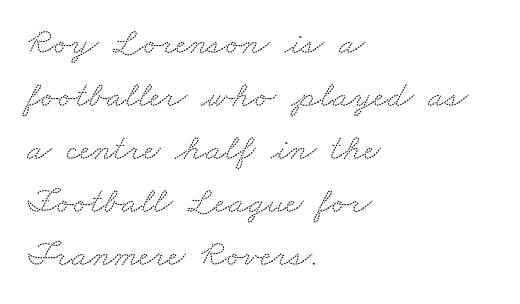
{"serif": "yes", "width": "wide", "stroke_contrast": "medium", "x_height": "small", "monospaced": "no", "underline": "no", "align": "left", "line_spacing": "normal", "line_spacing_ratio": 1.43, "letter_spacing": "normal", "letter_spacing_em": 0.0, "glyph_px": 37}
